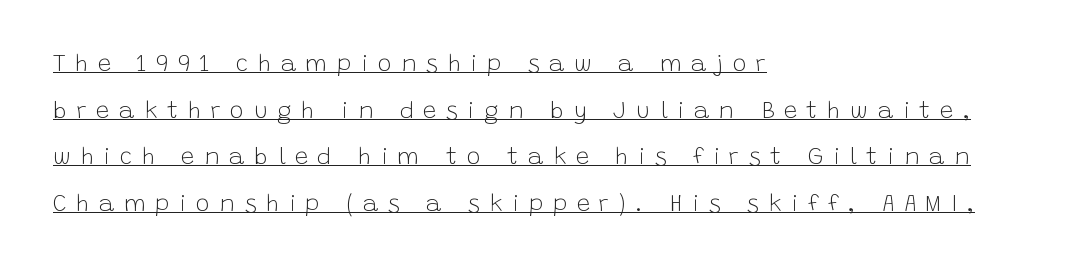
The image shows 24 px text type, upright; set left-aligned, loose line spacing (1.94x), unusually wide letter spacing (+0.39 em), underlined.
